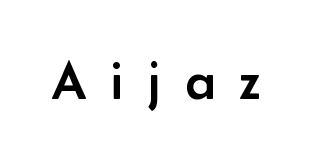
Students, note that the glyphs here are deliberately spaced far apart. A typesetter would call this proportional, since set widths differ per character. This sample uses a sans-serif face. A clean baseline with only descenders dipping below it. Ordinary non-slanted type is in use.
